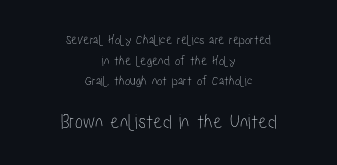
Descenders are the only things crossing below the line. Larger block? The one below; the one above is distinctly smaller. This rendering leaves character spacing at its baseline value. These lines were composed using upright roman letters.
